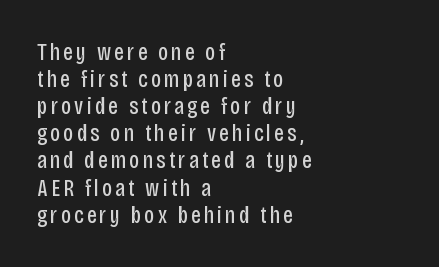
Q: Is the text bold? A: No.
Q: Is the text italic (slanted)? A: No, it is upright.
Q: Is the text underlined? A: No.
Q: How is the paragraph aligned? A: Left-aligned.
Q: Is the spacing between lines tight, normal or loose? A: Tight.
